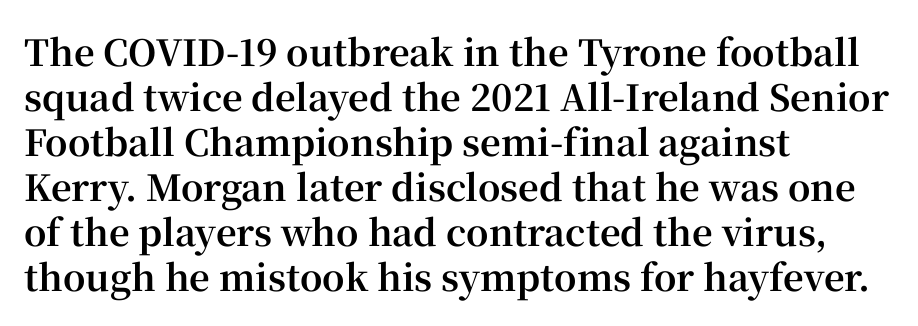
Q: Is the text bold? A: Yes.
Q: Is the text italic (slanted)? A: No, it is upright.
Q: Is the typeface a serif or a sans-serif typeface? A: Serif.
Q: Is the text underlined? A: No.
Q: How is the paragraph aligned? A: Left-aligned.
Q: Is the spacing between letters normal or unusually wide? A: Normal.
Q: Is the spacing between lines tight, normal or loose? A: Normal.
Q: Width (condensed, normal, or wide)? A: Normal.
Q: Stroke contrast? A: High.
Q: x-height? A: Medium.
Q: Monospaced? A: No.
